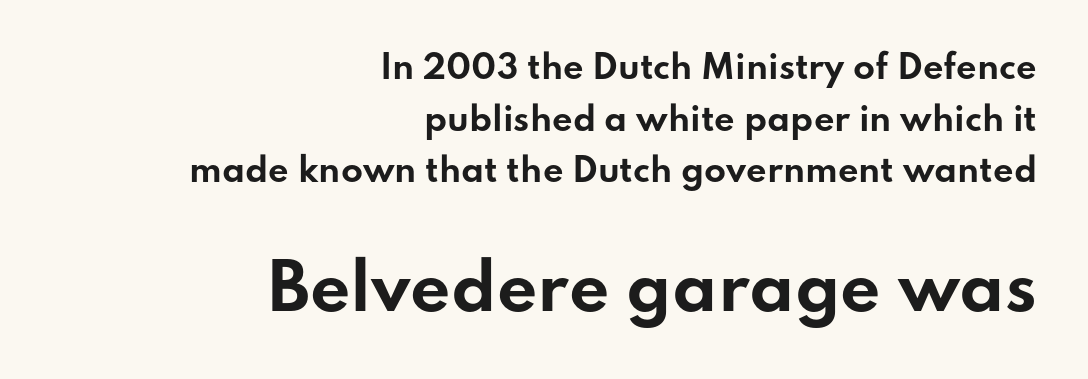
The image shows 63 px bold, wide sans-serif type, upright; set right-aligned, normal line spacing (1.61x), normal letter spacing, not underlined; the second (bottom) block is 1.97x larger; low stroke contrast and a small x-height.
